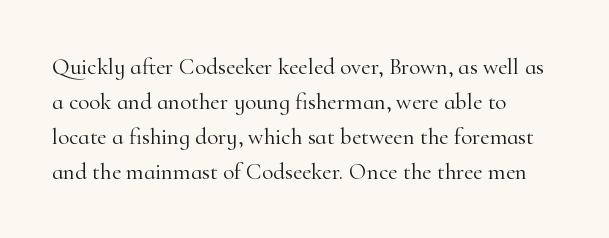
{"italic": "no", "bold": "no", "underline": "no", "line_spacing": "normal", "line_spacing_ratio": 1.52, "letter_spacing": "normal", "letter_spacing_em": 0.0, "glyph_px": 23}
